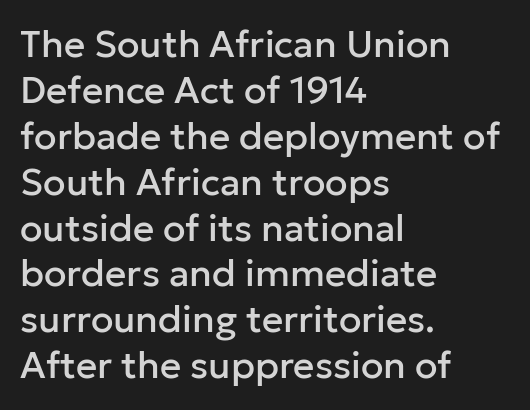
The letters carry no serifs — their stems end cleanly without finishing strokes. Vertical strokes here are truly vertical. Bare-footed words on every line. Nothing unusual about the tracking: characters are spaced as the font intends. If you drew a ruler down the left edge, every line would touch it. These lines are rendered in a variable-pitch font.
